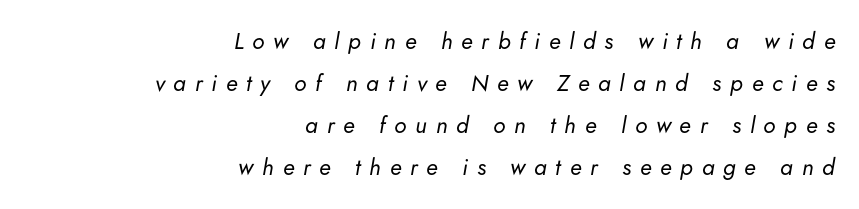
Q: Is the text bold? A: No.
Q: Is the text italic (slanted)? A: Yes, it leans right by about 5 degrees.
Q: Is the text underlined? A: No.
Q: How is the paragraph aligned? A: Right-aligned.
Q: Is the spacing between letters normal or unusually wide? A: Unusually wide.
